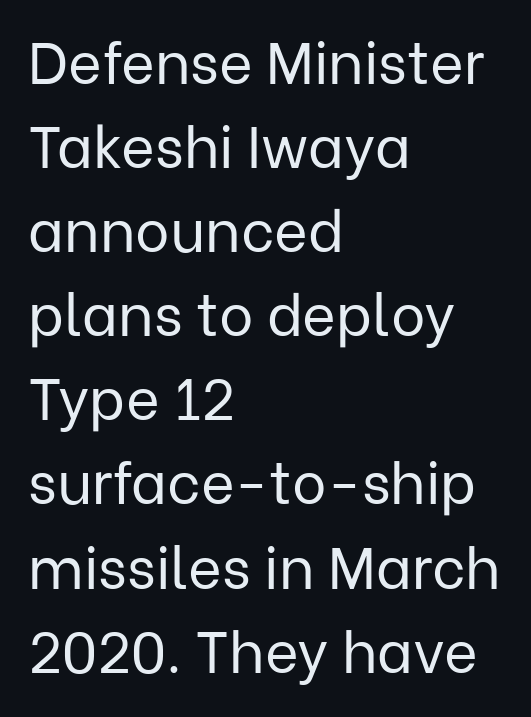
The cut favours lightness, reaching ordinary text weight at its darkest. Layout note: lines flush left. The type sits square on the baseline with zero lean. Varying glyph widths throughout — classic text-font behaviour. Bare-footed words on every line.
